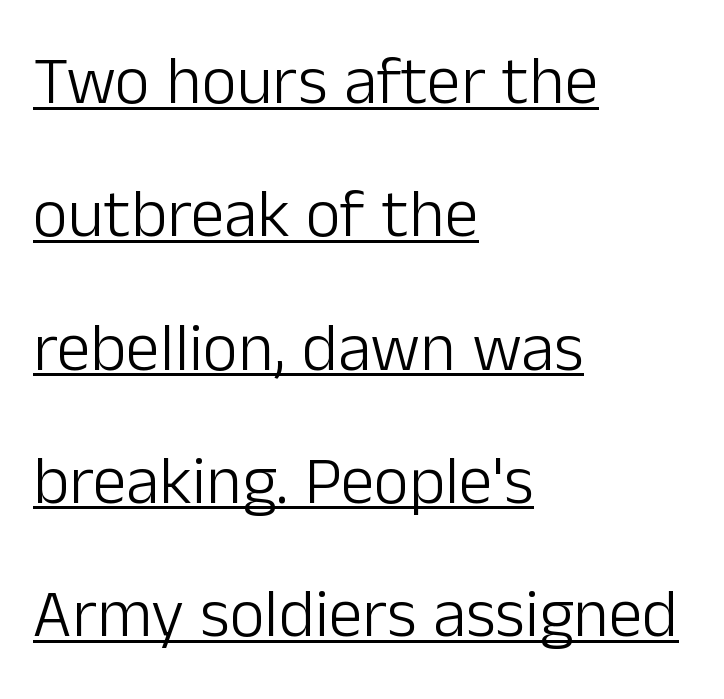
Q: Is the text bold? A: No.
Q: Is the text italic (slanted)? A: No, it is upright.
Q: Is the typeface a serif or a sans-serif typeface? A: Sans-serif.
Q: Is the text underlined? A: Yes.
Q: How is the paragraph aligned? A: Left-aligned.
Q: Is the spacing between letters normal or unusually wide? A: Normal.
Q: Is the spacing between lines tight, normal or loose? A: Loose.
Q: Width (condensed, normal, or wide)? A: Normal.
Q: Stroke contrast? A: Low.
Q: x-height? A: Medium.
Q: Monospaced? A: No.
